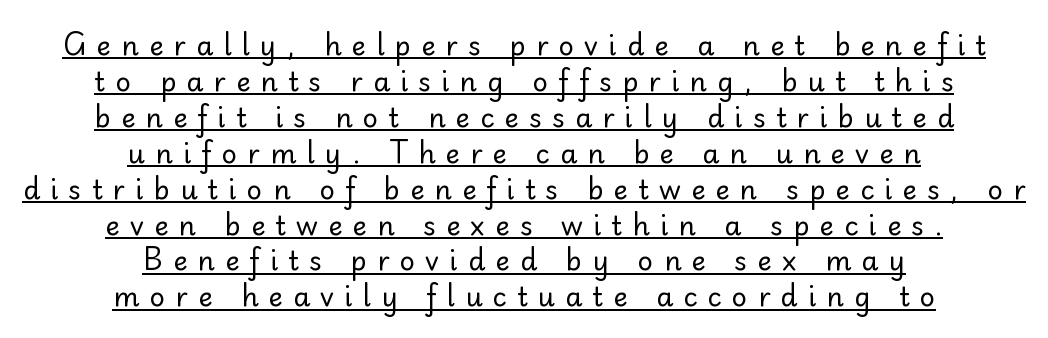
{"italic": "no", "bold": "no", "underline": "yes", "align": "center", "line_spacing": "normal", "line_spacing_ratio": 1.33, "letter_spacing": "wide", "letter_spacing_em": 0.38, "glyph_px": 27}
